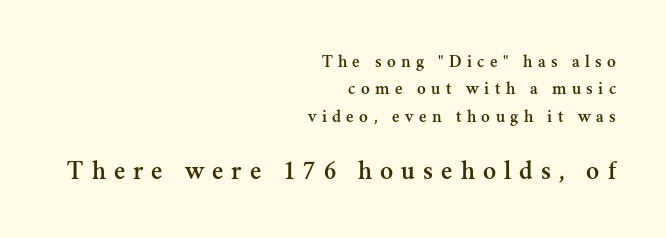
Q: Is the text italic (slanted)? A: No, it is upright.
Q: Is the text underlined? A: No.
Q: How is the paragraph aligned? A: Right-aligned.
Q: Is the spacing between letters normal or unusually wide? A: Unusually wide.
Q: Is the spacing between lines tight, normal or loose? A: Normal.
Q: Which block of text is set in a larger size, the first (top) or the second (bottom)? A: The second (bottom) one.
